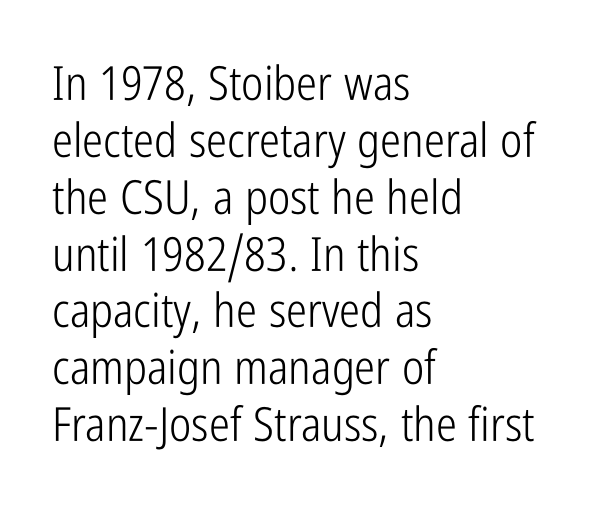
Type without underlining. The line texture is even and compact thanks to regular tracking. Each letter keeps its own natural width here, so spacing adapts to shape. Weight: regular or lighter.
